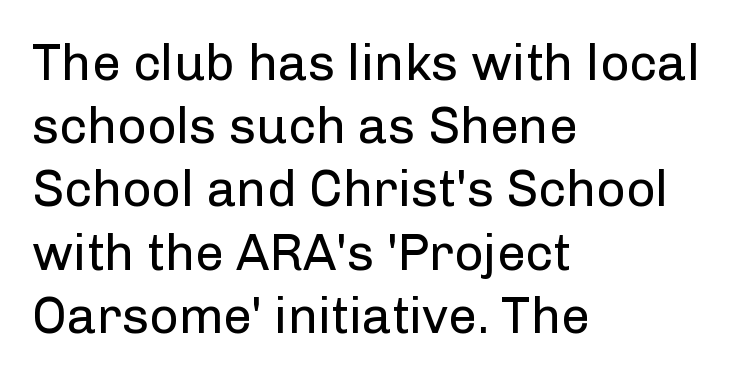
Q: Is the text bold? A: No.
Q: Is the text italic (slanted)? A: No, it is upright.
Q: Is the typeface a serif or a sans-serif typeface? A: Sans-serif.
Q: Is the text underlined? A: No.
Q: How is the paragraph aligned? A: Left-aligned.
Q: Is the spacing between letters normal or unusually wide? A: Normal.
Q: Width (condensed, normal, or wide)? A: Normal.
Q: Stroke contrast? A: Low.
Q: x-height? A: Medium.
Q: Monospaced? A: No.
